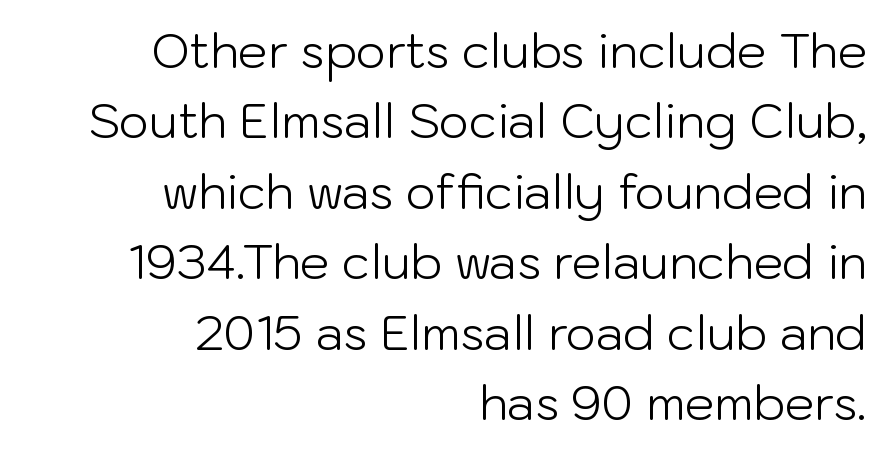
Spacing verdict: proportional, widths tailored to each character. Is the type heavy? It reads as light-to-regular instead. Notice how descenders clear the ascenders below comfortably — that's standard leading. The letters stand upright; this is a roman face. Each letter's strokes conclude bluntly, with no projecting serifs. The tracking reads as untouched default to a designer's eye.
